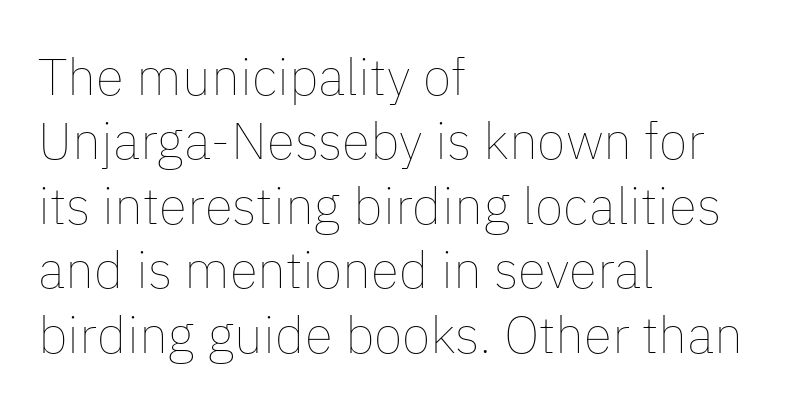
The image shows 52 px thin type, upright; set left-aligned, line spacing 1.24x, normal letter spacing, not underlined; low stroke contrast and a medium x-height.
